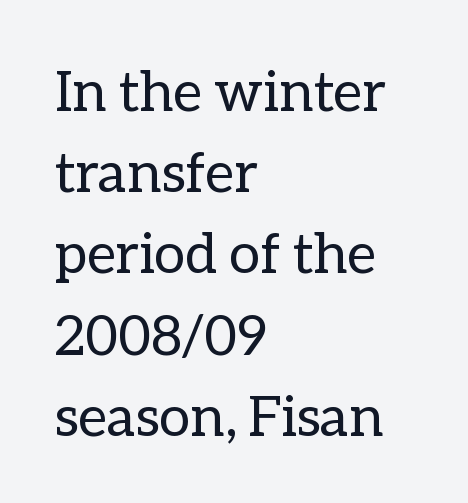
In terms of posture, this sample is upright. The font is comparable to plain body text, perhaps lighter. No extra tracking has been applied to these lines. Spacing verdict: proportional, widths tailored to each character. Unmarked baselines from the first word to the last. The rag falls on the right side of this text block.
